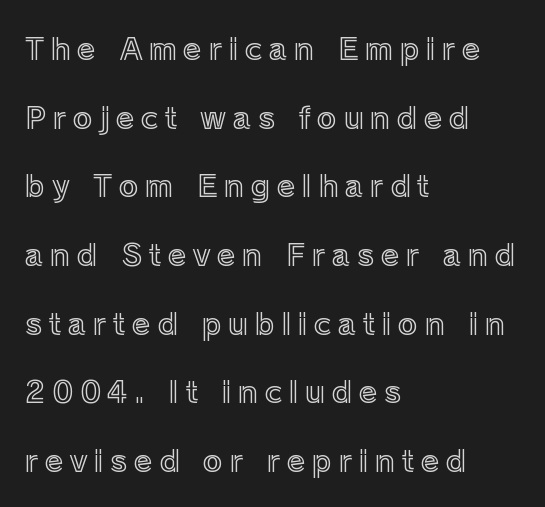
{"italic": "no", "width": "normal", "x_height": "medium", "monospaced": "no", "underline": "no", "align": "left", "line_spacing": "loose", "line_spacing_ratio": 2.29, "letter_spacing": "wide", "letter_spacing_em": 0.22, "glyph_px": 30}
